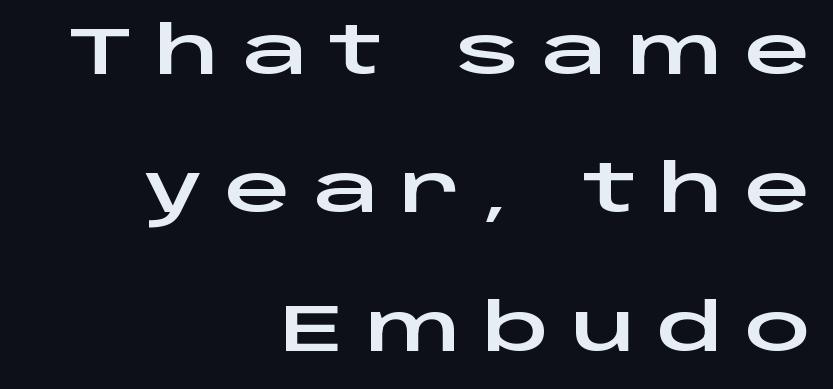
The image shows 65 px wide sans-serif type, upright; set right-aligned, loose line spacing (2.13x), unusually wide letter spacing (+0.34 em), not underlined; low stroke contrast and a large x-height.
